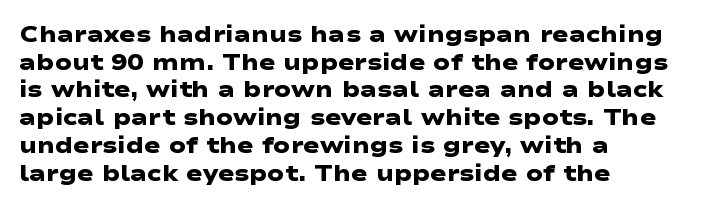
The foot of each line stays bare and open. The passage shown has conventional tracking throughout. Line spacing here is normal. A student would call this left alignment; a typographer would say flush left, rag right.
